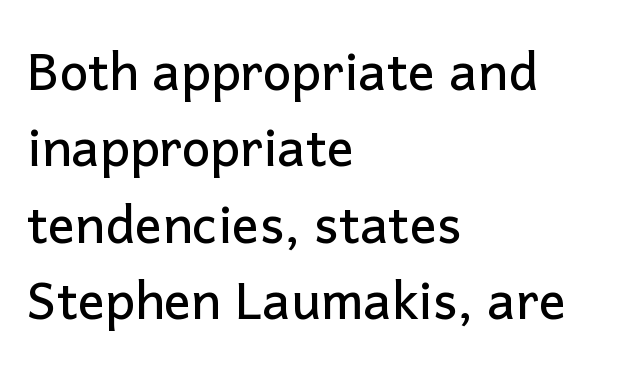
Line starts are locked; line ends wander. Vertically, the passage feels balanced, rows spaced as you'd expect. In terms of letterform style, serifs are entirely absent. These lines were composed using upright roman letters. Default kerning and tracking; the words read as compact shapes.
